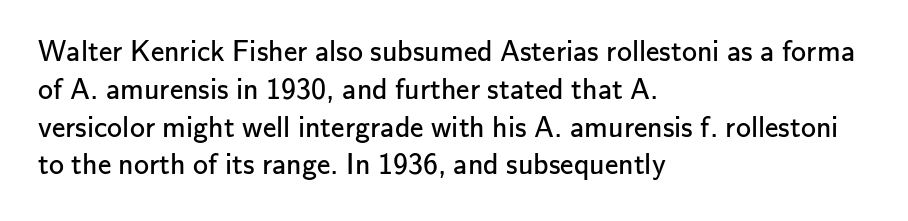
The image shows 30 px regular-weight sans-serif type, upright; set left-aligned, normal line spacing (1.26x), normal letter spacing, not underlined; low stroke contrast and a small x-height.
